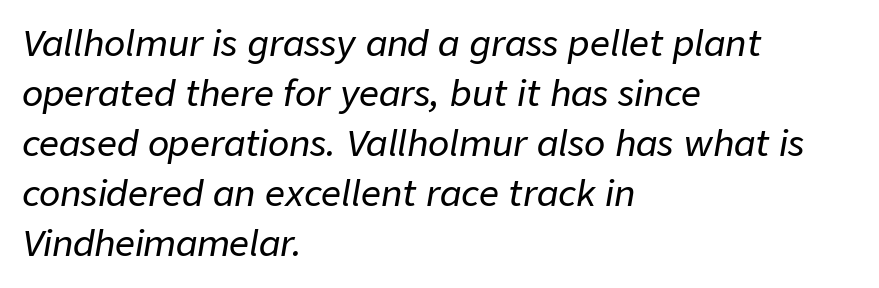
Q: Is the text italic (slanted)? A: Yes, it leans right by about 9 degrees.
Q: Is the text underlined? A: No.
Q: How is the paragraph aligned? A: Left-aligned.
Q: Is the spacing between letters normal or unusually wide? A: Normal.
Q: Is the spacing between lines tight, normal or loose? A: Normal.
Q: Width (condensed, normal, or wide)? A: Normal.
Q: Stroke contrast? A: Low.
Q: x-height? A: Medium.
Q: Monospaced? A: No.
